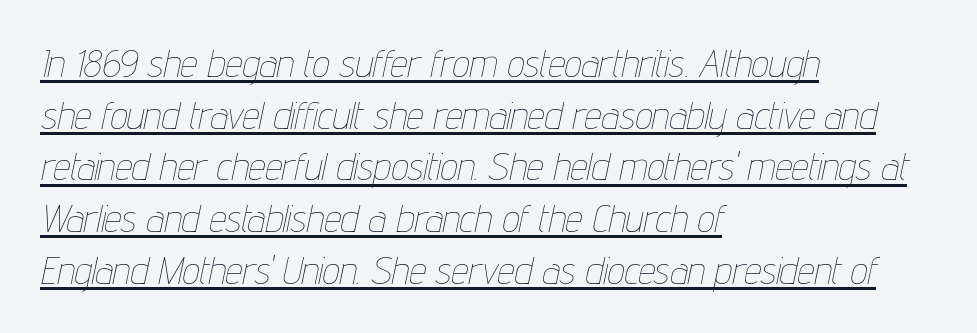
{"italic": "yes", "lean": "right", "slant_degrees": 12, "bold": "no", "weight": "thin", "width": "condensed", "stroke_contrast": "low", "x_height": "medium", "monospaced": "no", "underline": "yes", "align": "left", "line_spacing": "normal", "line_spacing_ratio": 1.36, "letter_spacing": "normal", "letter_spacing_em": 0.0, "glyph_px": 38}
